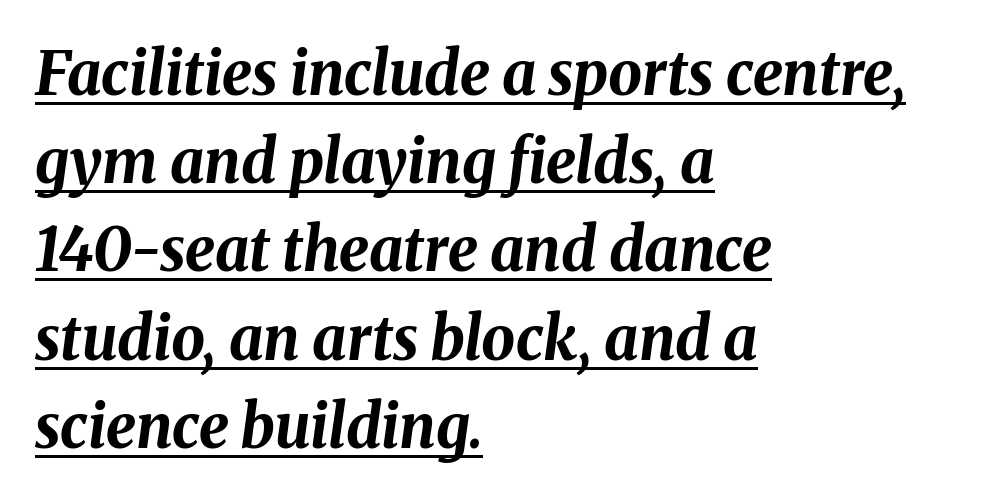
Q: Is the text bold? A: Yes.
Q: Is the text italic (slanted)? A: Yes, it leans right by about 8 degrees.
Q: Is the text underlined? A: Yes.
Q: How is the paragraph aligned? A: Left-aligned.
Q: Is the spacing between letters normal or unusually wide? A: Normal.
Q: Is the spacing between lines tight, normal or loose? A: Normal.
Q: Width (condensed, normal, or wide)? A: Normal.
Q: Stroke contrast? A: Medium.
Q: x-height? A: Medium.
Q: Monospaced? A: No.
